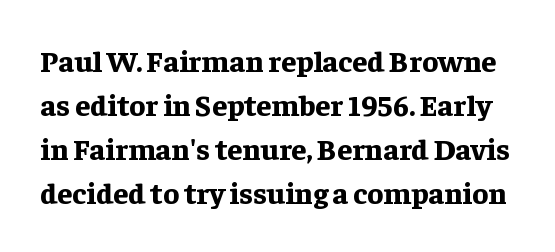
{"serif": "yes", "italic": "no", "bold": "yes", "weight": "bold", "width": "normal", "stroke_contrast": "low", "x_height": "medium", "monospaced": "no", "underline": "no", "line_spacing": "normal", "line_spacing_ratio": 1.47, "letter_spacing": "normal", "letter_spacing_em": 0.0, "glyph_px": 30}
